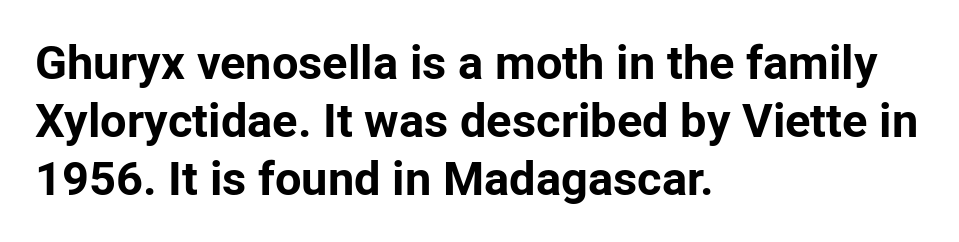
{"serif": "no", "italic": "no", "bold": "yes", "weight": "bold", "width": "normal", "stroke_contrast": "low", "x_height": "medium", "monospaced": "no", "underline": "no", "align": "left", "line_spacing_ratio": 1.23, "letter_spacing": "normal", "letter_spacing_em": 0.0, "glyph_px": 47}
